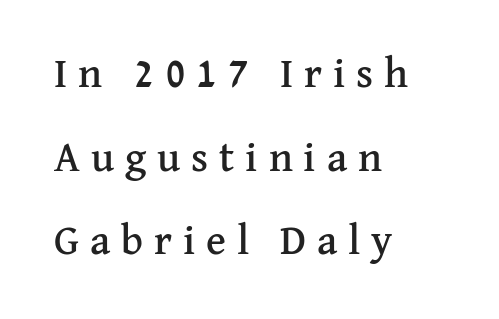
The image shows 42 px serif type, upright; set left-aligned, loose line spacing (1.99x), unusually wide letter spacing (+0.26 em), not underlined; medium stroke contrast and a medium x-height.
